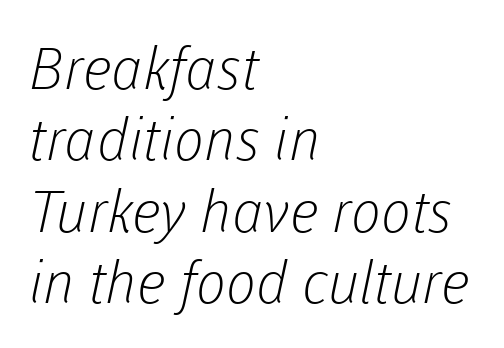
Each letter keeps its own natural width here, so spacing adapts to shape. Compared with typical body copy, the letter spacing here is the same. The letters carry no serifs — their stems end cleanly without finishing strokes. Summary of weight: not heavy and not bold. Horizontal alignment here is leftward, the default for most running prose.
